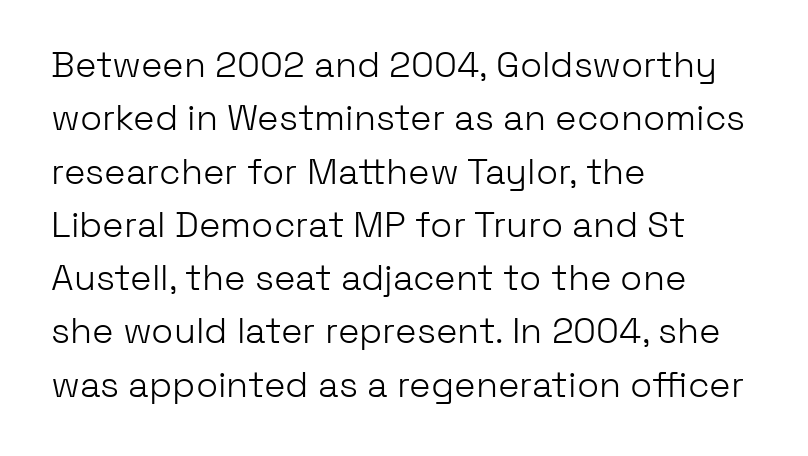
Q: Is the text bold? A: No.
Q: Is the text italic (slanted)? A: No, it is upright.
Q: Is the typeface a serif or a sans-serif typeface? A: Sans-serif.
Q: Is the text underlined? A: No.
Q: How is the paragraph aligned? A: Left-aligned.
Q: Is the spacing between letters normal or unusually wide? A: Normal.
Q: Is the spacing between lines tight, normal or loose? A: Normal.
Q: Width (condensed, normal, or wide)? A: Normal.
Q: Stroke contrast? A: Low.
Q: x-height? A: Medium.
Q: Monospaced? A: No.
